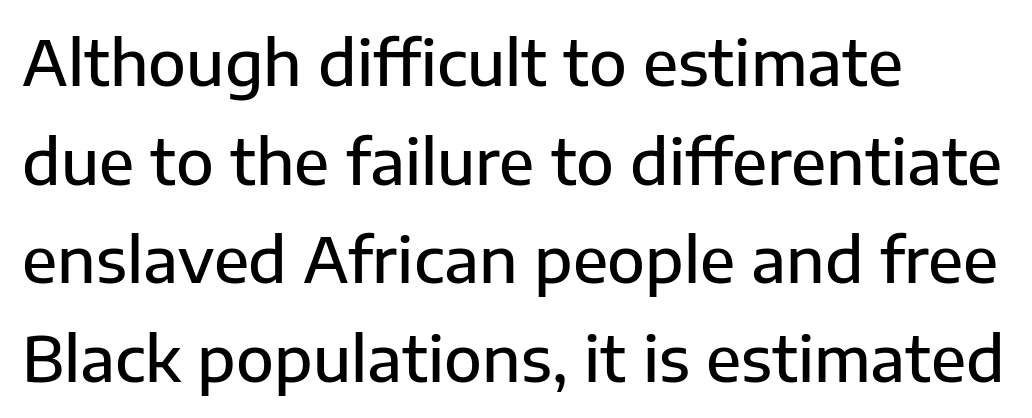
Q: Is the text bold? A: Semi-bold.
Q: Is the text italic (slanted)? A: No, it is upright.
Q: Is the typeface a serif or a sans-serif typeface? A: Sans-serif.
Q: Is the text underlined? A: No.
Q: How is the paragraph aligned? A: Left-aligned.
Q: Is the spacing between letters normal or unusually wide? A: Normal.
Q: Is the spacing between lines tight, normal or loose? A: Normal.
Q: Width (condensed, normal, or wide)? A: Normal.
Q: Stroke contrast? A: Low.
Q: x-height? A: Medium.
Q: Monospaced? A: No.
